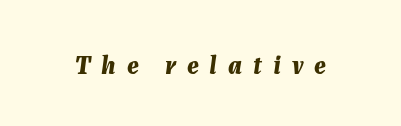
{"italic": "yes", "lean": "right", "slant_degrees": 7, "bold": "yes", "underline": "no", "letter_spacing": "wide", "letter_spacing_em": 0.42, "glyph_px": 26}
